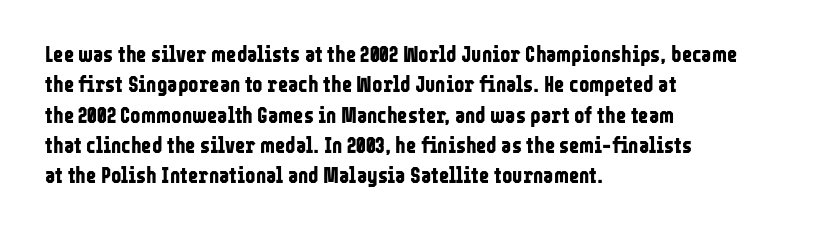
Q: Is the text bold? A: Yes.
Q: Is the text italic (slanted)? A: No, it is upright.
Q: Is the text underlined? A: No.
Q: How is the paragraph aligned? A: Left-aligned.
Q: Is the spacing between letters normal or unusually wide? A: Normal.
Q: Is the spacing between lines tight, normal or loose? A: Normal.
